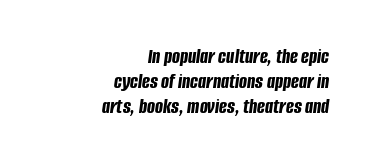
When letters slant like this, we call the style italic. These lines carry a lot of weight — the face is fully bold. Line endings align vertically; line beginnings do not. A bare baseline throughout the passage.
